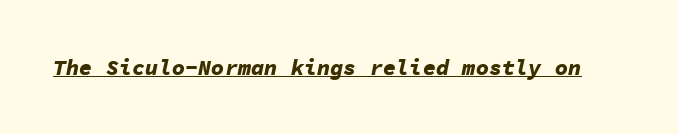
{"italic": "yes", "lean": "right", "slant_degrees": 11, "bold": "yes", "underline": "yes", "letter_spacing": "normal", "letter_spacing_em": 0.0, "glyph_px": 22}
